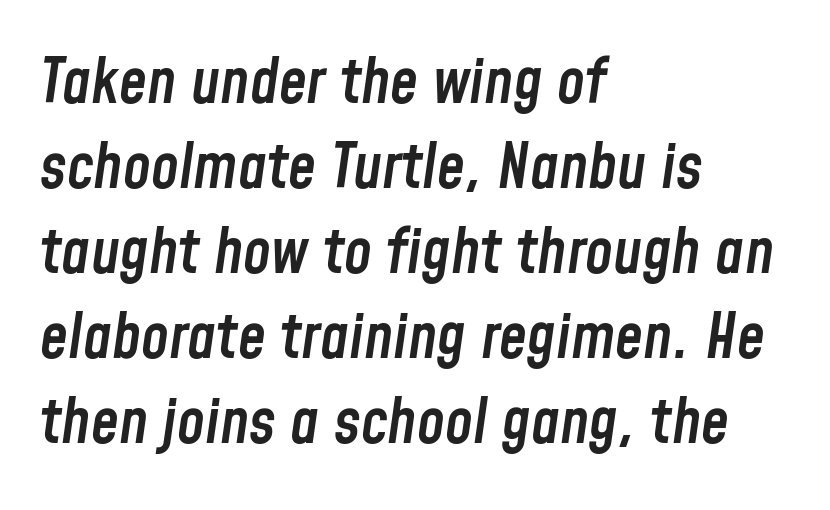
The image shows 63 px semibold, condensed type, italic (leaning right); set left-aligned, normal line spacing (1.35x), normal letter spacing, not underlined; low stroke contrast and a medium x-height.
